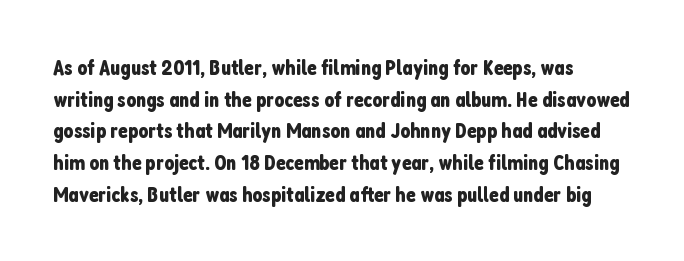
{"italic": "no", "underline": "no", "align": "left", "line_spacing": "normal", "line_spacing_ratio": 1.44, "letter_spacing": "normal", "letter_spacing_em": 0.0, "glyph_px": 22}
